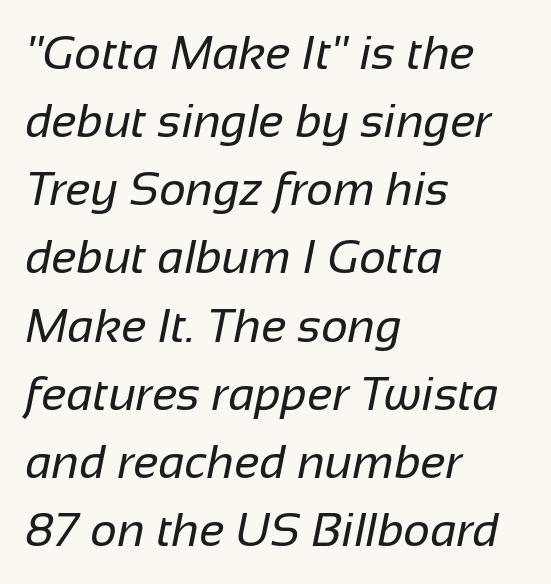
In CSS terms this would be text-align: left. The passage shown has conventional tracking throughout. Leading: standard. Nothing heavy about these letters — not bold at all. Looks like regular typesetting: each glyph gets only the width it needs.
